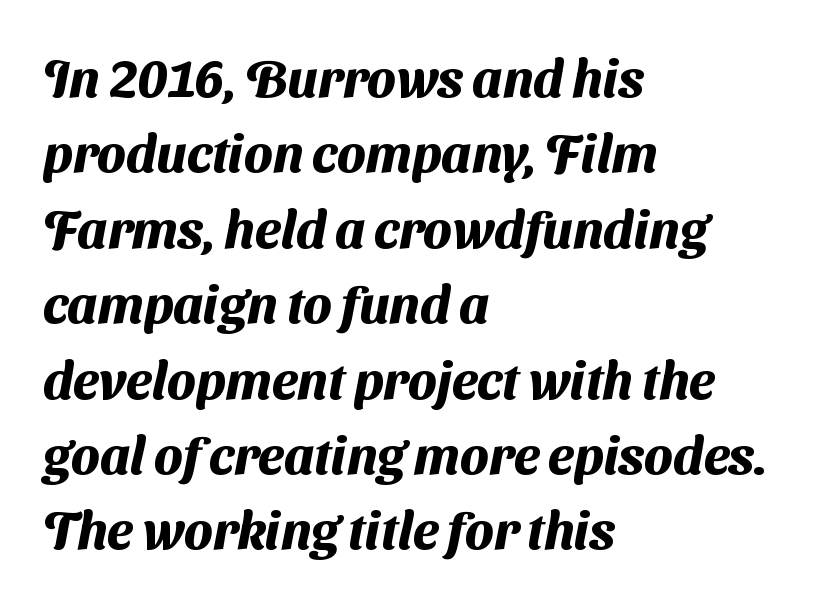
Q: Is the text bold? A: Yes.
Q: Is the typeface a serif or a sans-serif typeface? A: Sans-serif.
Q: Is the text underlined? A: No.
Q: How is the paragraph aligned? A: Left-aligned.
Q: Is the spacing between letters normal or unusually wide? A: Normal.
Q: Is the spacing between lines tight, normal or loose? A: Normal.
Q: Width (condensed, normal, or wide)? A: Normal.
Q: Stroke contrast? A: Medium.
Q: x-height? A: Medium.
Q: Monospaced? A: No.
